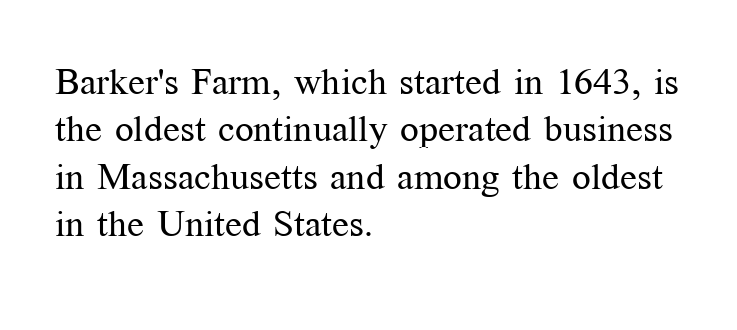
No word sits above an underline. Do the characters align in a grid? No, the font is proportional. The characters display serif detailing at their extremities. The passage shown has conventional tracking throughout. A typesetter would call this leading conventional body-copy spacing.
